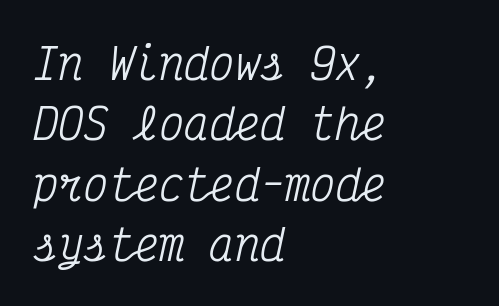
Q: Is the text italic (slanted)? A: Yes, it leans right by about 12 degrees.
Q: Is the typeface a serif or a sans-serif typeface? A: Serif.
Q: Is the text underlined? A: No.
Q: How is the paragraph aligned? A: Left-aligned.
Q: Is the spacing between letters normal or unusually wide? A: Normal.
Q: Is the spacing between lines tight, normal or loose? A: Normal.
Q: Width (condensed, normal, or wide)? A: Condensed.
Q: Stroke contrast? A: Medium.
Q: x-height? A: Medium.
Q: Monospaced? A: Yes.
